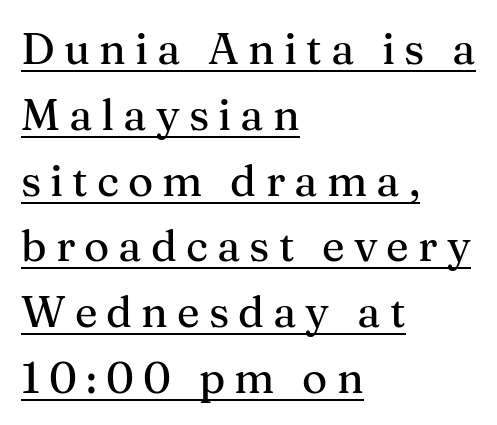
Q: Is the text italic (slanted)? A: No, it is upright.
Q: Is the typeface a serif or a sans-serif typeface? A: Serif.
Q: Is the text underlined? A: Yes.
Q: How is the paragraph aligned? A: Left-aligned.
Q: Is the spacing between letters normal or unusually wide? A: Unusually wide.
Q: Is the spacing between lines tight, normal or loose? A: Normal.
Q: Width (condensed, normal, or wide)? A: Normal.
Q: Stroke contrast? A: Medium.
Q: x-height? A: Medium.
Q: Monospaced? A: No.
